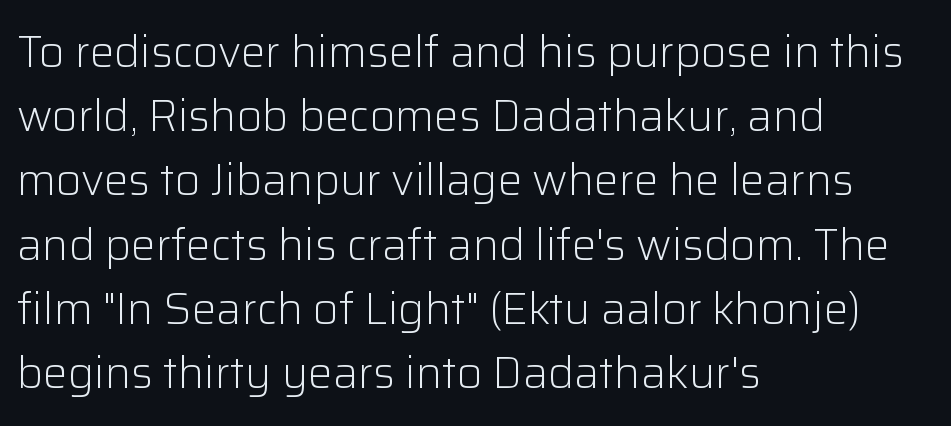
The image shows 44 px light sans-serif type, upright; set left-aligned, normal line spacing (1.46x), normal letter spacing, not underlined; low stroke contrast and a medium x-height.
